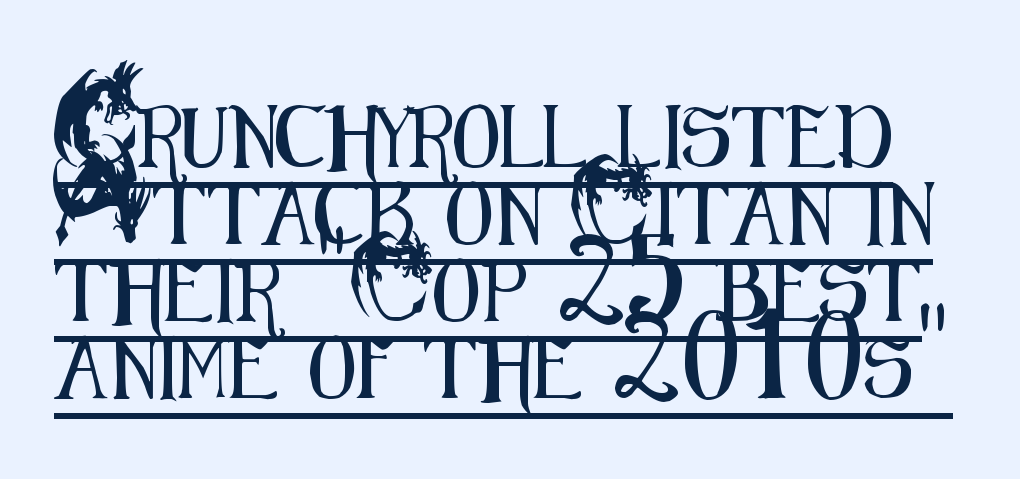
The passage shown has conventional tracking throughout. Think of a printed novel: that variable character pitch is what you see here. The typesetter has applied underlining to the passage shown. Look at the bottom of the vertical strokes: they stop flat, with no serifs. You can tell it's not italic because the verticals are truly vertical.
